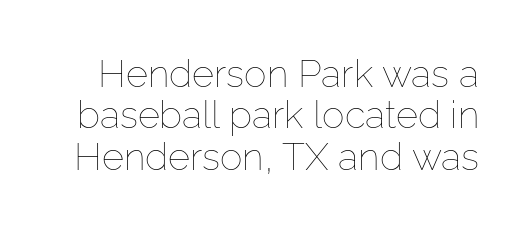
The image shows 38 px thin type, upright; set tight line spacing (1.09x), normal letter spacing, not underlined; low stroke contrast and a medium x-height.
